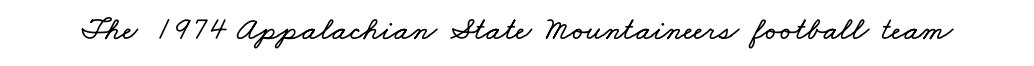
Q: Is the text underlined? A: No.
Q: Is the spacing between letters normal or unusually wide? A: Normal.
Q: Width (condensed, normal, or wide)? A: Wide.
Q: Stroke contrast? A: Low.
Q: x-height? A: Small.
Q: Monospaced? A: No.
